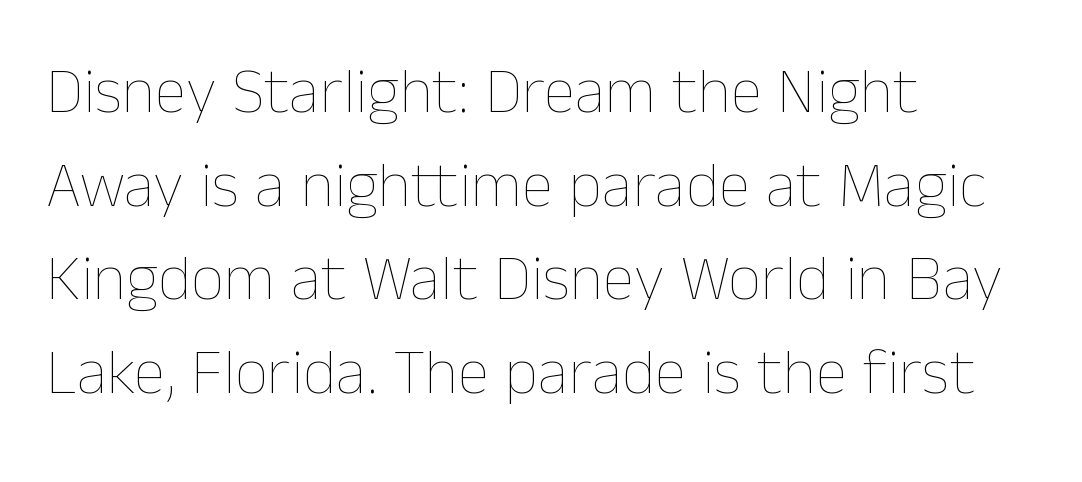
Q: Is the text bold? A: No.
Q: Is the text italic (slanted)? A: No, it is upright.
Q: Is the text underlined? A: No.
Q: How is the paragraph aligned? A: Left-aligned.
Q: Is the spacing between letters normal or unusually wide? A: Normal.
Q: Is the spacing between lines tight, normal or loose? A: Normal.
Q: Width (condensed, normal, or wide)? A: Normal.
Q: Stroke contrast? A: Low.
Q: x-height? A: Medium.
Q: Monospaced? A: No.
